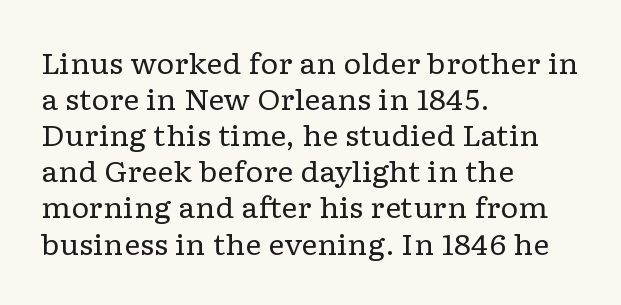
Q: Is the text bold? A: No.
Q: Is the text italic (slanted)? A: No, it is upright.
Q: Is the typeface a serif or a sans-serif typeface? A: Serif.
Q: Is the text underlined? A: No.
Q: How is the paragraph aligned? A: Left-aligned.
Q: Is the spacing between letters normal or unusually wide? A: Normal.
Q: Is the spacing between lines tight, normal or loose? A: Normal.
Q: Width (condensed, normal, or wide)? A: Wide.
Q: Stroke contrast? A: Low.
Q: x-height? A: Medium.
Q: Monospaced? A: No.
